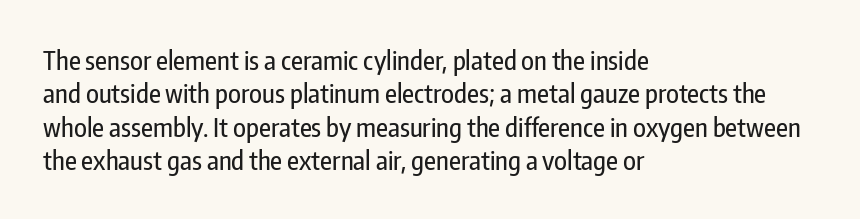
Q: Is the text italic (slanted)? A: No, it is upright.
Q: Is the text underlined? A: No.
Q: How is the paragraph aligned? A: Left-aligned.
Q: Is the spacing between letters normal or unusually wide? A: Normal.
Q: Is the spacing between lines tight, normal or loose? A: Normal.
